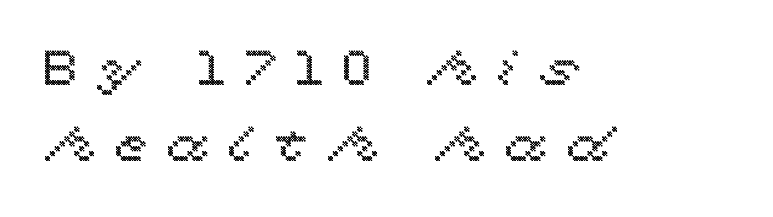
{"width": "wide", "x_height": "medium", "monospaced": "no", "underline": "no", "align": "left", "line_spacing": "normal", "line_spacing_ratio": 1.56, "letter_spacing": "wide", "letter_spacing_em": 0.38, "glyph_px": 49}
